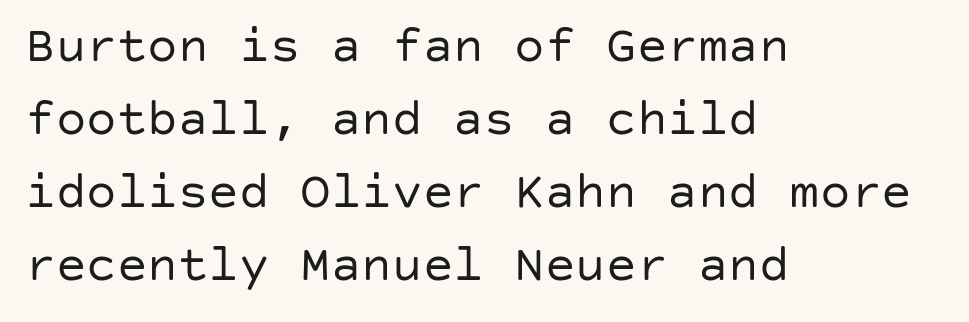
The image shows 51 px regular-weight sans-serif type, upright; set left-aligned, normal line spacing (1.43x), normal letter spacing, not underlined; low stroke contrast and a large x-height.
